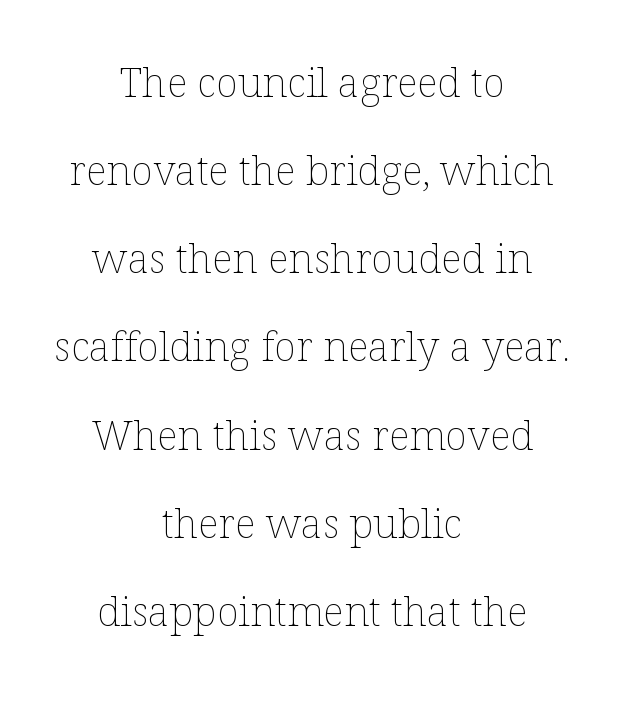
{"italic": "no", "bold": "no", "weight": "thin", "width": "normal", "stroke_contrast": "low", "x_height": "medium", "monospaced": "no", "underline": "no", "align": "center", "line_spacing": "loose", "line_spacing_ratio": 2.15, "letter_spacing": "normal", "letter_spacing_em": 0.0, "glyph_px": 41}
